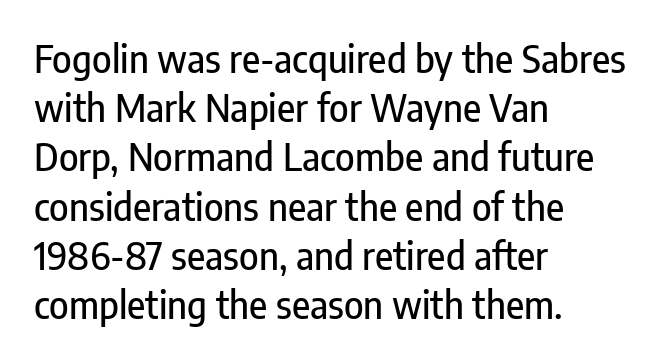
The designer left line spacing at the default. These lines keep a tight, regular rhythm from letter to letter. You could not count columns in this text — the font is proportionally spaced. In CSS terms this would be text-align: left. In terms of letterform style, serifs are entirely absent. Descender tails drop into unmarked territory.
